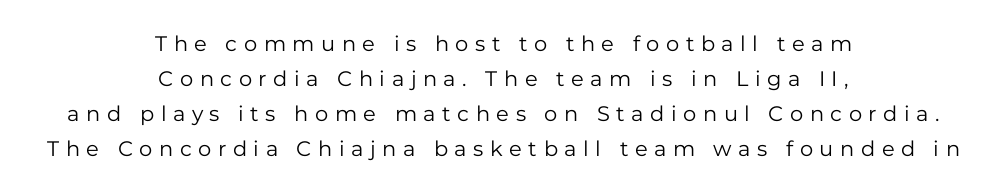
Q: Is the text bold? A: No.
Q: Is the text italic (slanted)? A: No, it is upright.
Q: Is the text underlined? A: No.
Q: How is the paragraph aligned? A: Centered.
Q: Is the spacing between letters normal or unusually wide? A: Unusually wide.
Q: Is the spacing between lines tight, normal or loose? A: Normal.
